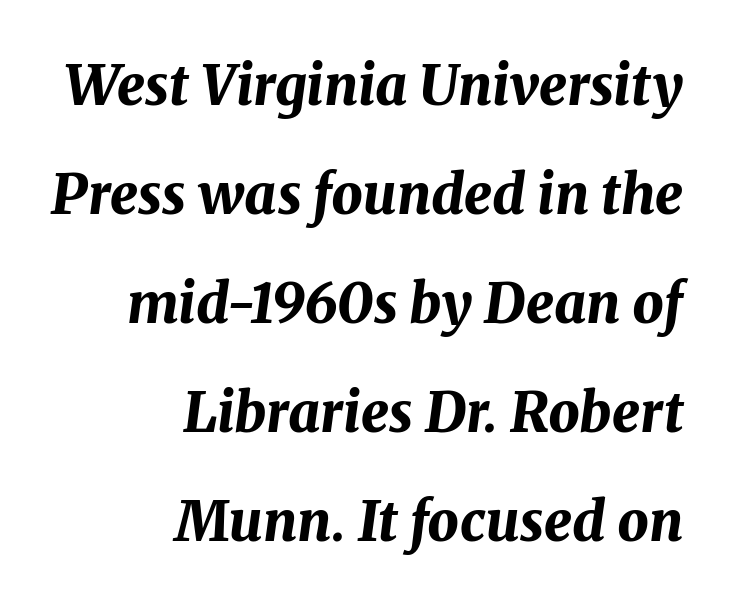
The image shows 55 px bold type, italic (leaning right); set right-aligned, loose line spacing (1.98x), normal letter spacing, not underlined; medium stroke contrast and a medium x-height.
